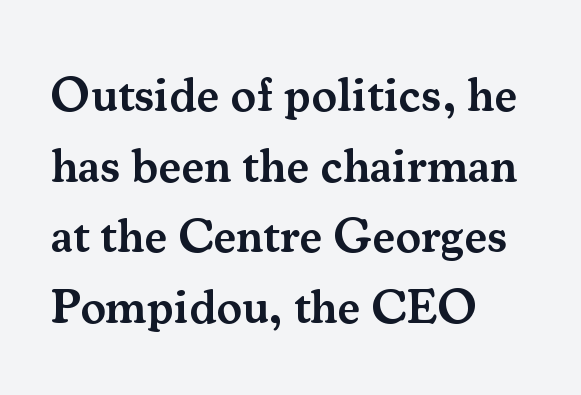
Q: Is the text bold? A: Semi-bold.
Q: Is the text italic (slanted)? A: No, it is upright.
Q: Is the typeface a serif or a sans-serif typeface? A: Serif.
Q: Is the text underlined? A: No.
Q: How is the paragraph aligned? A: Left-aligned.
Q: Is the spacing between letters normal or unusually wide? A: Normal.
Q: Is the spacing between lines tight, normal or loose? A: Normal.
Q: Width (condensed, normal, or wide)? A: Normal.
Q: Stroke contrast? A: Medium.
Q: x-height? A: Small.
Q: Monospaced? A: No.
